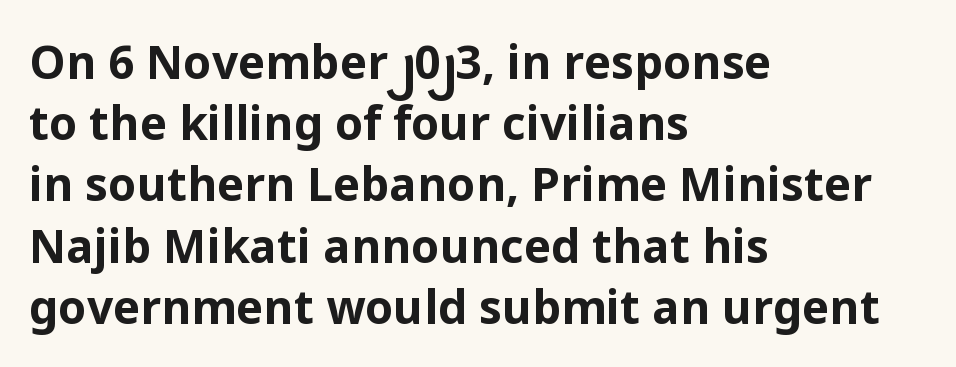
{"serif": "no", "italic": "no", "bold": "yes", "weight": "bold", "width": "normal", "stroke_contrast": "low", "x_height": "medium", "monospaced": "no", "underline": "no", "align": "left", "line_spacing": "normal", "line_spacing_ratio": 1.33, "letter_spacing": "normal", "letter_spacing_em": 0.0, "glyph_px": 46}
